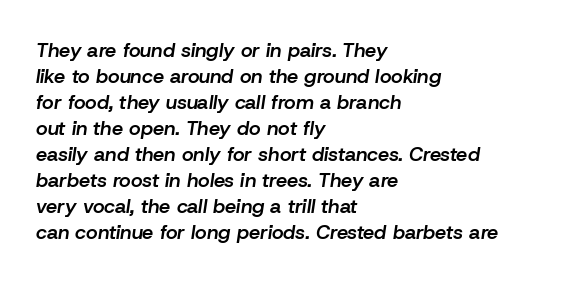
The area under the type is left untouched. Posture: slanted. Does extra space separate the letters? No, they use regular spacing. As a designer I'd log this as weight 600, semibold. Alignment: flush left.
